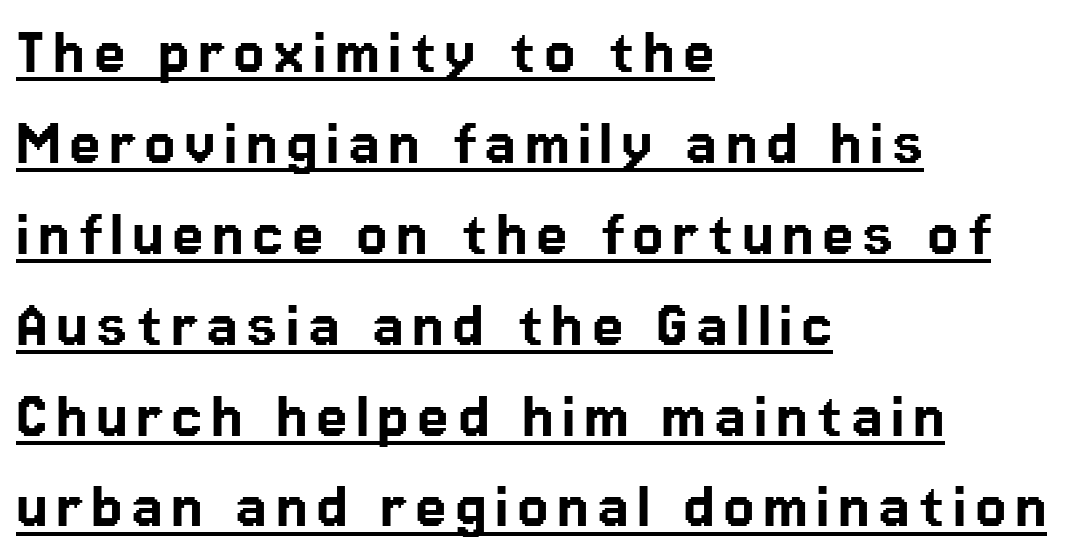
The image shows 71 px sans-serif type, upright; set left-aligned, normal line spacing (1.28x), underlined; low stroke contrast and a medium x-height.
